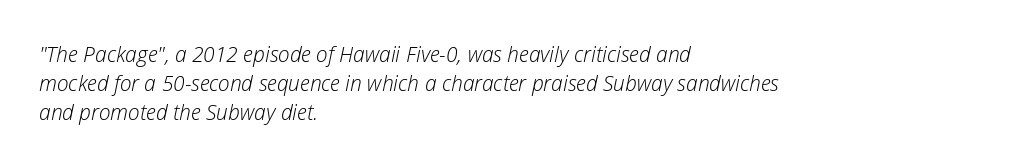
The space between consecutive lines is moderate. The space directly below the letters is spotless. The lettering tilts uniformly, giving the passage an italic look. Spacing between characters is what you'd get straight out of the box.
